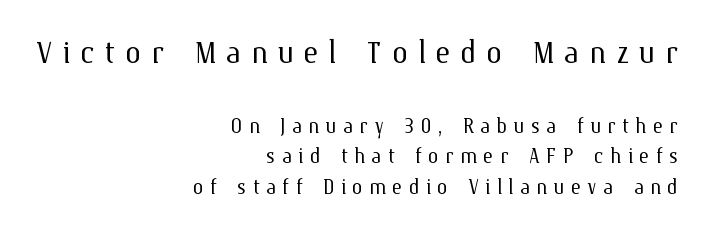
Q: Is the text bold? A: No.
Q: Is the text italic (slanted)? A: No, it is upright.
Q: Is the text underlined? A: No.
Q: How is the paragraph aligned? A: Right-aligned.
Q: Is the spacing between letters normal or unusually wide? A: Unusually wide.
Q: Is the spacing between lines tight, normal or loose? A: Tight.
Q: Which block of text is set in a larger size, the first (top) or the second (bottom)? A: The first (top) one.
Q: Width (condensed, normal, or wide)? A: Normal.
Q: Stroke contrast? A: Medium.
Q: x-height? A: Medium.
Q: Monospaced? A: No.
